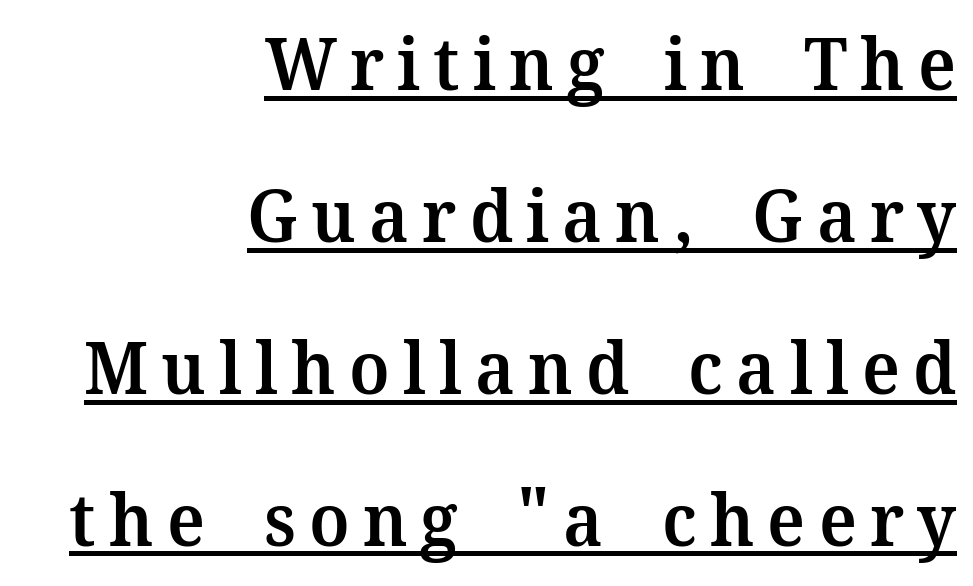
Q: Is the text bold? A: Semi-bold.
Q: Is the text italic (slanted)? A: No, it is upright.
Q: Is the typeface a serif or a sans-serif typeface? A: Serif.
Q: Is the text underlined? A: Yes.
Q: How is the paragraph aligned? A: Right-aligned.
Q: Is the spacing between lines tight, normal or loose? A: Loose.
Q: Width (condensed, normal, or wide)? A: Normal.
Q: Stroke contrast? A: Medium.
Q: x-height? A: Medium.
Q: Monospaced? A: No.
